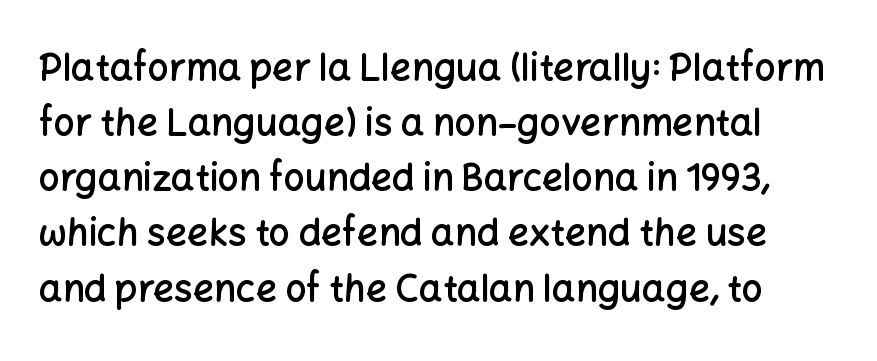
The image shows 37 px semibold sans-serif type, upright; set normal line spacing (1.49x), normal letter spacing, not underlined; low stroke contrast and a medium x-height.
